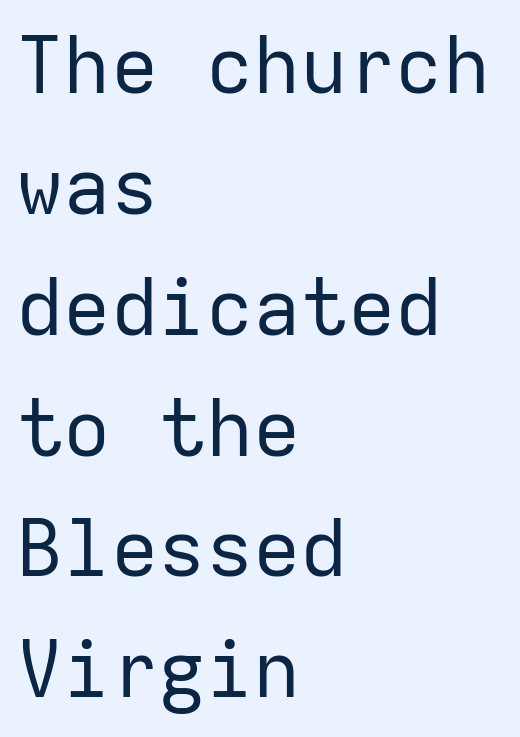
{"serif": "no", "italic": "no", "bold": "no", "weight": "regular", "width": "normal", "stroke_contrast": "low", "x_height": "medium", "monospaced": "yes", "underline": "no", "align": "left", "line_spacing": "normal", "line_spacing_ratio": 1.53, "letter_spacing": "normal", "letter_spacing_em": 0.0, "glyph_px": 79}
